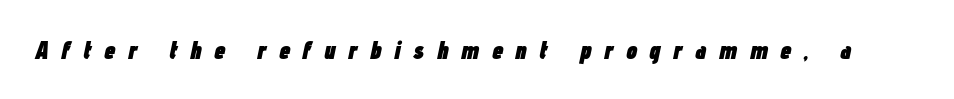
The image shows 25 px bold type, italic (leaning right); set unusually wide letter spacing (+0.5 em), not underlined.
